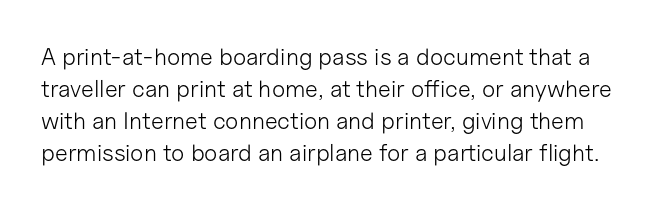
Q: Is the text bold? A: No.
Q: Is the text italic (slanted)? A: No, it is upright.
Q: Is the text underlined? A: No.
Q: Is the spacing between letters normal or unusually wide? A: Normal.
Q: Is the spacing between lines tight, normal or loose? A: Normal.
